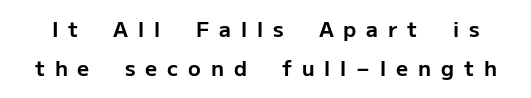
Q: Is the text bold? A: Yes.
Q: Is the text italic (slanted)? A: No, it is upright.
Q: Is the text underlined? A: No.
Q: Is the spacing between letters normal or unusually wide? A: Unusually wide.
